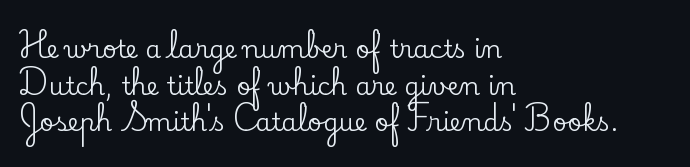
The image shows 25 px text type, upright; set left-aligned, normal line spacing (1.47x), normal letter spacing, not underlined.
